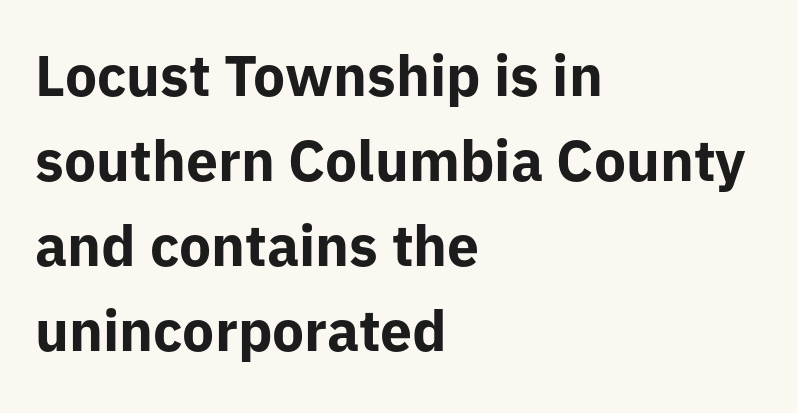
{"serif": "no", "italic": "no", "bold": "yes", "weight": "bold", "width": "normal", "stroke_contrast": "low", "x_height": "medium", "monospaced": "no", "underline": "no", "align": "left", "line_spacing": "normal", "line_spacing_ratio": 1.49, "letter_spacing": "normal", "letter_spacing_em": 0.0, "glyph_px": 57}
